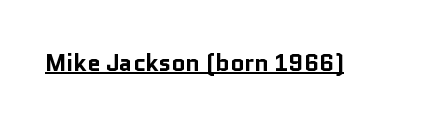
{"italic": "no", "bold": "yes", "underline": "yes", "letter_spacing": "normal", "letter_spacing_em": 0.0, "glyph_px": 24}
